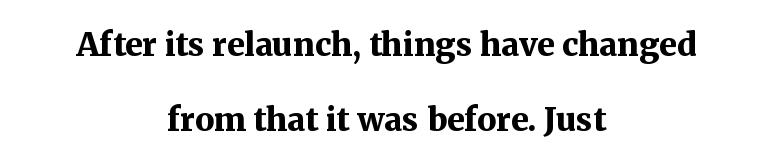
Q: Is the text bold? A: Yes.
Q: Is the text italic (slanted)? A: No, it is upright.
Q: Is the typeface a serif or a sans-serif typeface? A: Serif.
Q: Is the text underlined? A: No.
Q: How is the paragraph aligned? A: Centered.
Q: Is the spacing between letters normal or unusually wide? A: Normal.
Q: Is the spacing between lines tight, normal or loose? A: Loose.
Q: Width (condensed, normal, or wide)? A: Normal.
Q: Stroke contrast? A: Medium.
Q: x-height? A: Medium.
Q: Monospaced? A: No.
